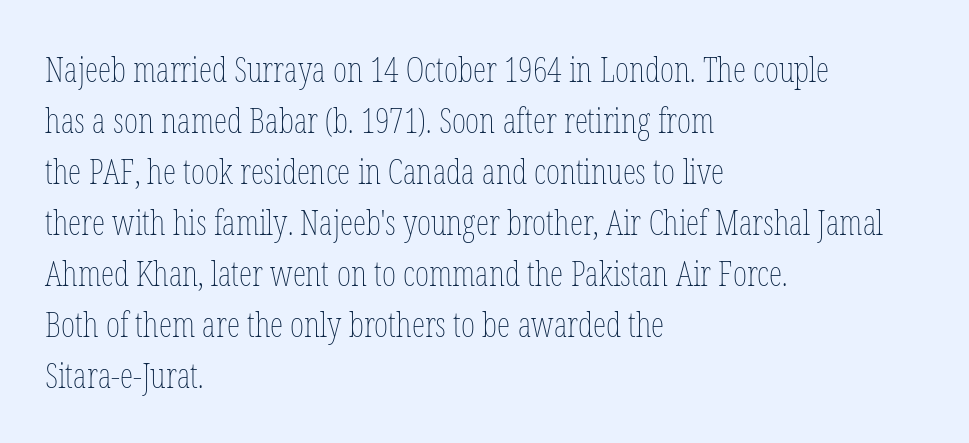
The image shows 34 px thin, condensed type, upright; set left-aligned, normal line spacing (1.5x), normal letter spacing, not underlined; low stroke contrast and a medium x-height.
